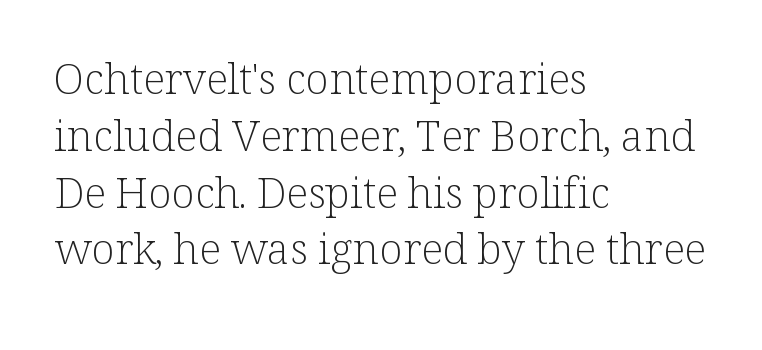
Q: Is the text bold? A: No.
Q: Is the text italic (slanted)? A: No, it is upright.
Q: Is the typeface a serif or a sans-serif typeface? A: Serif.
Q: Is the text underlined? A: No.
Q: How is the paragraph aligned? A: Left-aligned.
Q: Is the spacing between letters normal or unusually wide? A: Normal.
Q: Is the spacing between lines tight, normal or loose? A: Normal.
Q: Width (condensed, normal, or wide)? A: Normal.
Q: Stroke contrast? A: Low.
Q: x-height? A: Medium.
Q: Monospaced? A: No.
